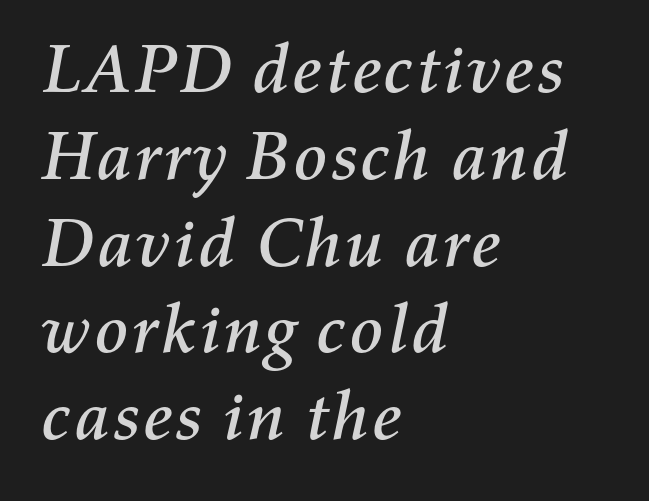
The image shows 70 px text type, italic (leaning right); set left-aligned, line spacing 1.24x, normal letter spacing, not underlined; medium stroke contrast and a medium x-height.
